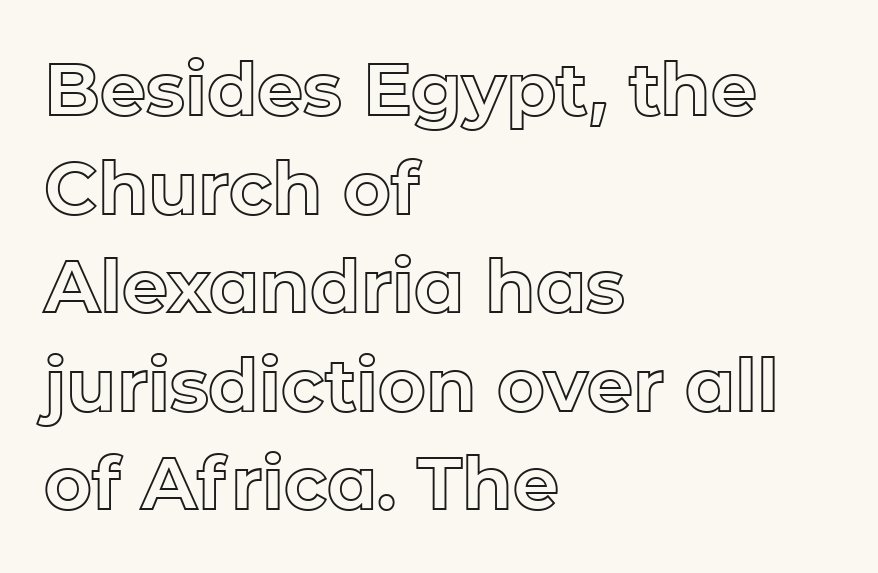
{"italic": "no", "width": "normal", "x_height": "medium", "monospaced": "no", "underline": "no", "align": "left", "line_spacing": "normal", "line_spacing_ratio": 1.35, "letter_spacing": "normal", "letter_spacing_em": 0.0, "glyph_px": 73}
